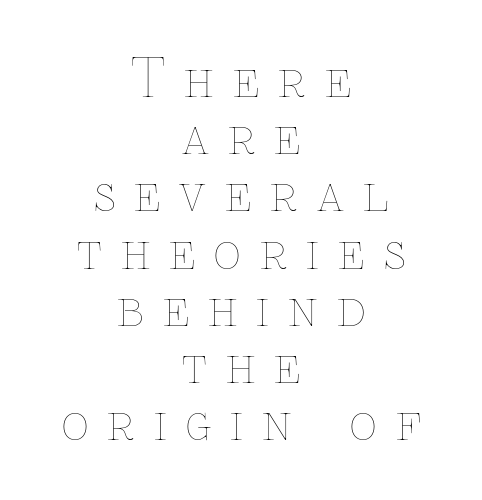
Q: Is the text bold? A: No.
Q: Is the text italic (slanted)? A: No, it is upright.
Q: Is the text underlined? A: No.
Q: How is the paragraph aligned? A: Centered.
Q: Is the spacing between letters normal or unusually wide? A: Unusually wide.
Q: Is the spacing between lines tight, normal or loose? A: Tight.
Q: Width (condensed, normal, or wide)? A: Normal.
Q: Stroke contrast? A: Low.
Q: x-height? A: Medium.
Q: Monospaced? A: No.
